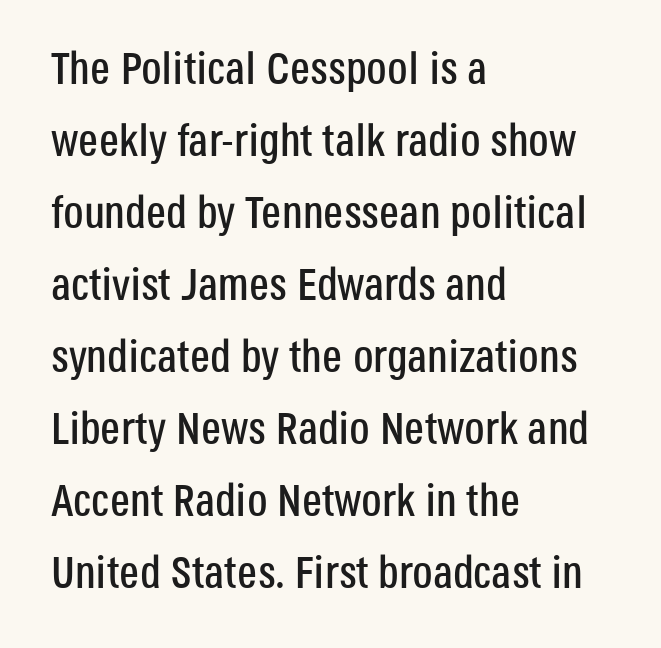
It's the straight-up-and-down kind of type. Normally led — the rows are evenly, conventionally spaced. Think of a printed novel: that variable character pitch is what you see here. This sample is left-justified, so line endings fall wherever the words run out. Regarding serifs, this sample does without them.
